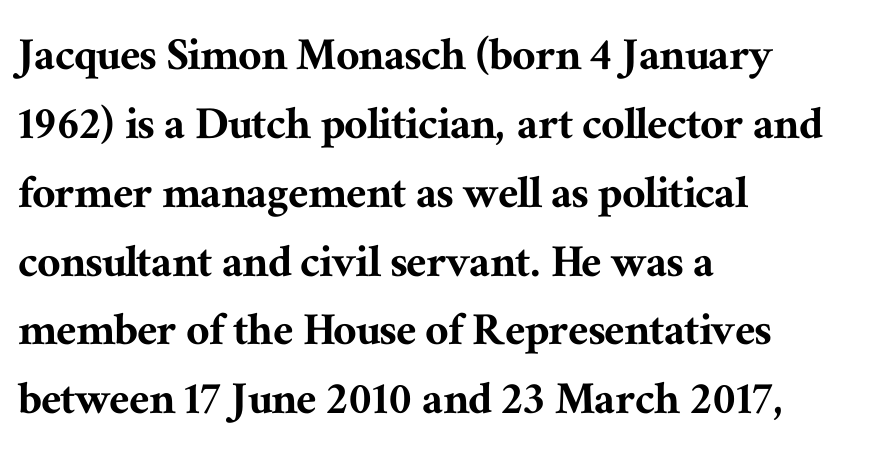
{"serif": "yes", "italic": "no", "width": "normal", "stroke_contrast": "medium", "x_height": "medium", "monospaced": "no", "underline": "no", "align": "left", "line_spacing": "normal", "line_spacing_ratio": 1.35, "letter_spacing": "normal", "letter_spacing_em": 0.0, "glyph_px": 51}
